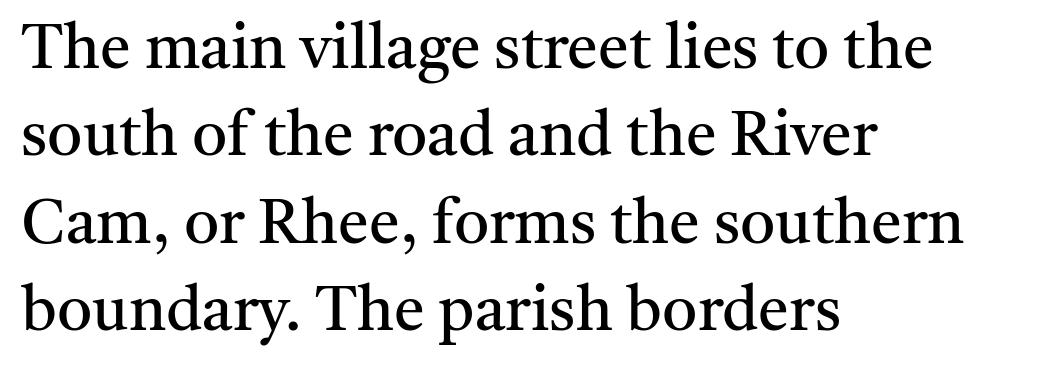
The image shows 62 px regular-weight serif type, upright; set left-aligned, normal line spacing (1.41x), normal letter spacing, not underlined; medium stroke contrast and a medium x-height.
